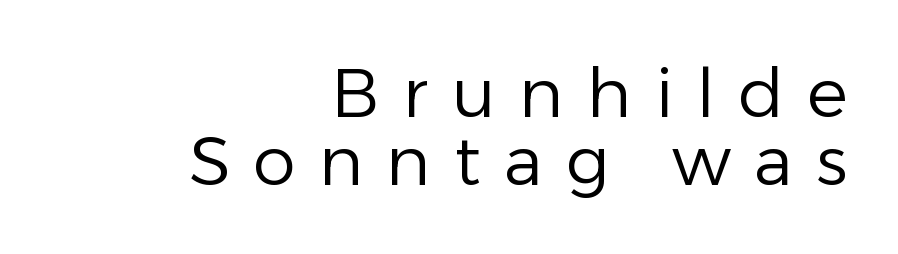
The image shows 68 px regular-weight sans-serif type, upright; set right-aligned, tight line spacing (1.0x), unusually wide letter spacing (+0.34 em), not underlined; low stroke contrast and a medium x-height.
